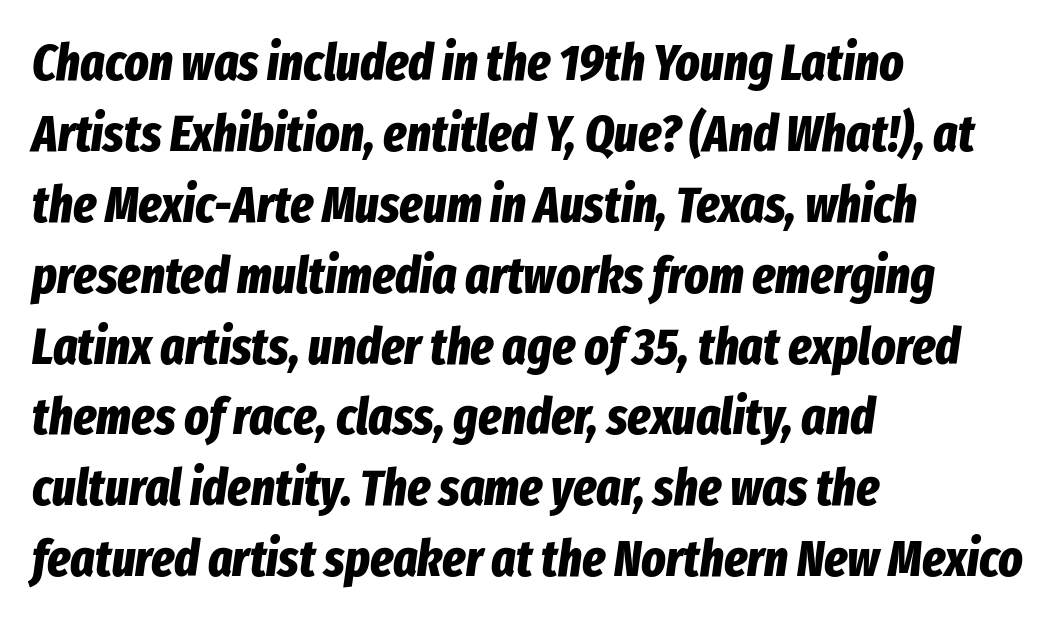
{"italic": "yes", "lean": "right", "slant_degrees": 8, "bold": "yes", "weight": "bold", "width": "condensed", "stroke_contrast": "low", "x_height": "medium", "monospaced": "no", "underline": "no", "align": "left", "line_spacing": "normal", "line_spacing_ratio": 1.39, "letter_spacing": "normal", "letter_spacing_em": 0.0, "glyph_px": 51}
